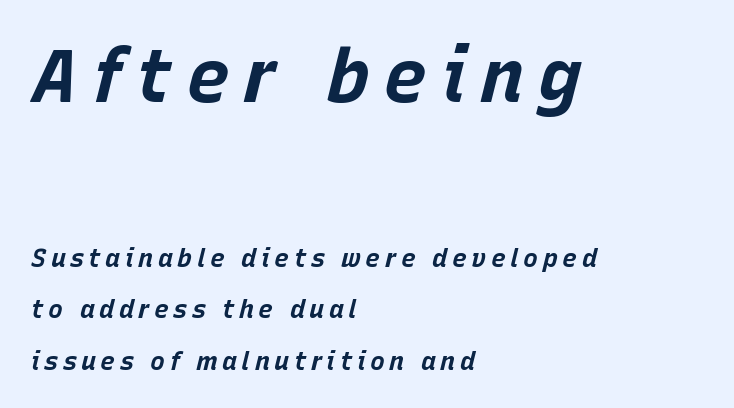
An italicized treatment has been applied to the whole sample. Proportional: the letters do not fall into vertical columns. Rows of type keep a wide berth in the vertical direction. Just letters on the line, the space beneath them empty. The strokes are fattened all the way to bold.
